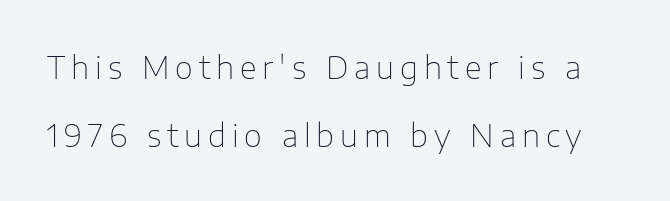
{"serif": "no", "italic": "no", "bold": "no", "weight": "thin", "width": "normal", "stroke_contrast": "low", "x_height": "medium", "monospaced": "no", "underline": "no", "line_spacing": "loose", "line_spacing_ratio": 2.18, "glyph_px": 31}
